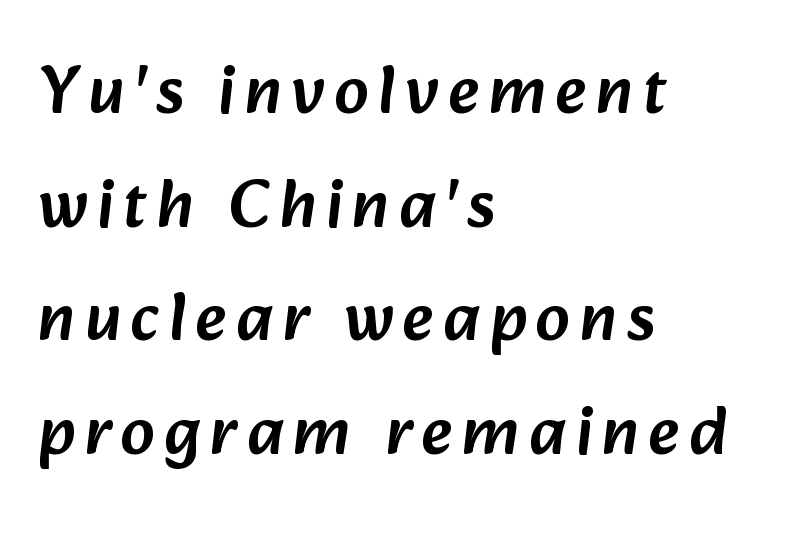
The image shows 68 px sans-serif type; set left-aligned, normal line spacing (1.67x), not underlined; low stroke contrast and a medium x-height.
